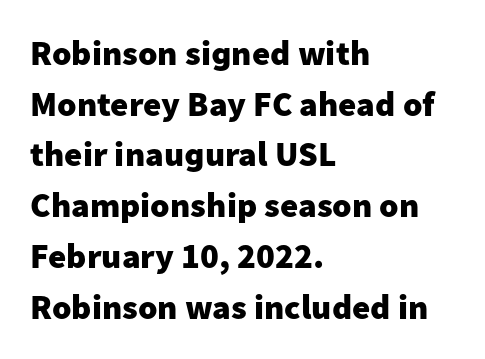
Q: Is the text bold? A: Yes.
Q: Is the text italic (slanted)? A: No, it is upright.
Q: Is the typeface a serif or a sans-serif typeface? A: Sans-serif.
Q: Is the text underlined? A: No.
Q: How is the paragraph aligned? A: Left-aligned.
Q: Is the spacing between letters normal or unusually wide? A: Normal.
Q: Is the spacing between lines tight, normal or loose? A: Normal.
Q: Width (condensed, normal, or wide)? A: Normal.
Q: Stroke contrast? A: Low.
Q: x-height? A: Medium.
Q: Monospaced? A: No.
